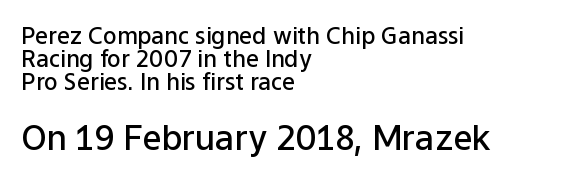
Successive baselines arrive quickly, one right under another. Look at the glyph heights: the lower group is clearly the bigger setting. Notice the strokes are somewhat thickened but not fully heavy: this is a semibold. The tracking reads as untouched default to a designer's eye. Descender tails drop into unmarked territory. Look at the bottom of the vertical strokes: they stop flat, with no serifs.
